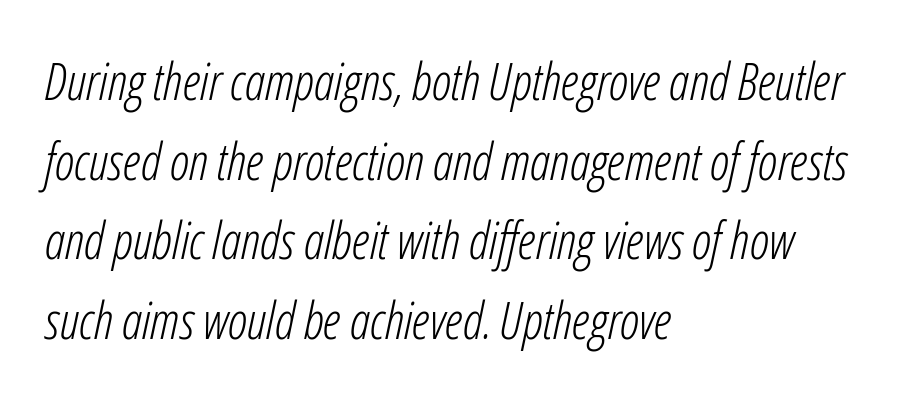
The passage shown is typed in a proportional face where columns would drift. The words here are not underlined. This sample uses plain, unmodified letter spacing. Stroke thickness stays within the range of a standard reading face or lighter. Rows of type keep a routine distance in the vertical direction.
